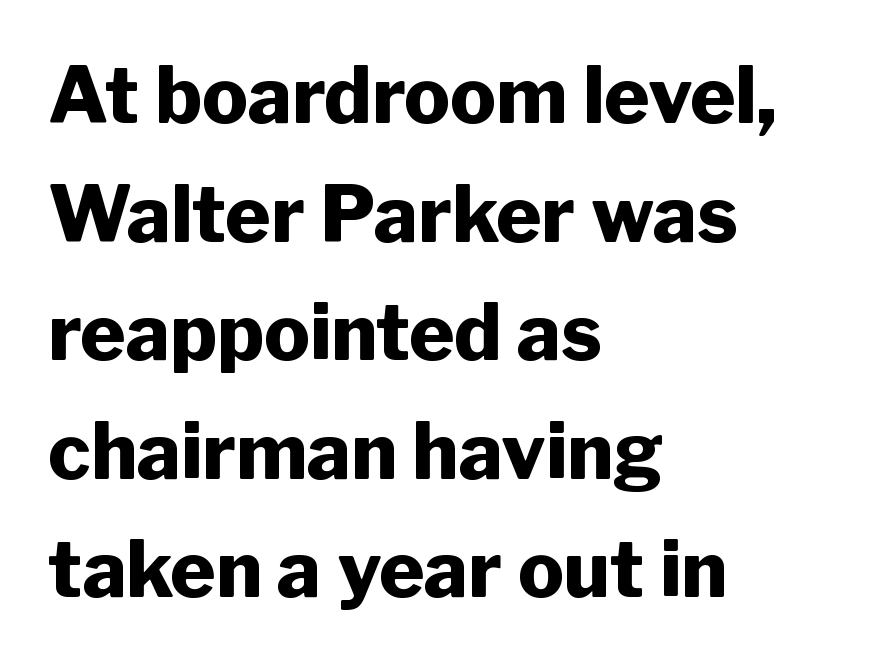
{"serif": "no", "italic": "no", "bold": "yes", "weight": "heavy", "width": "normal", "stroke_contrast": "low", "x_height": "medium", "monospaced": "no", "underline": "no", "align": "left", "line_spacing": "normal", "line_spacing_ratio": 1.54, "letter_spacing": "normal", "letter_spacing_em": 0.0, "glyph_px": 77}
